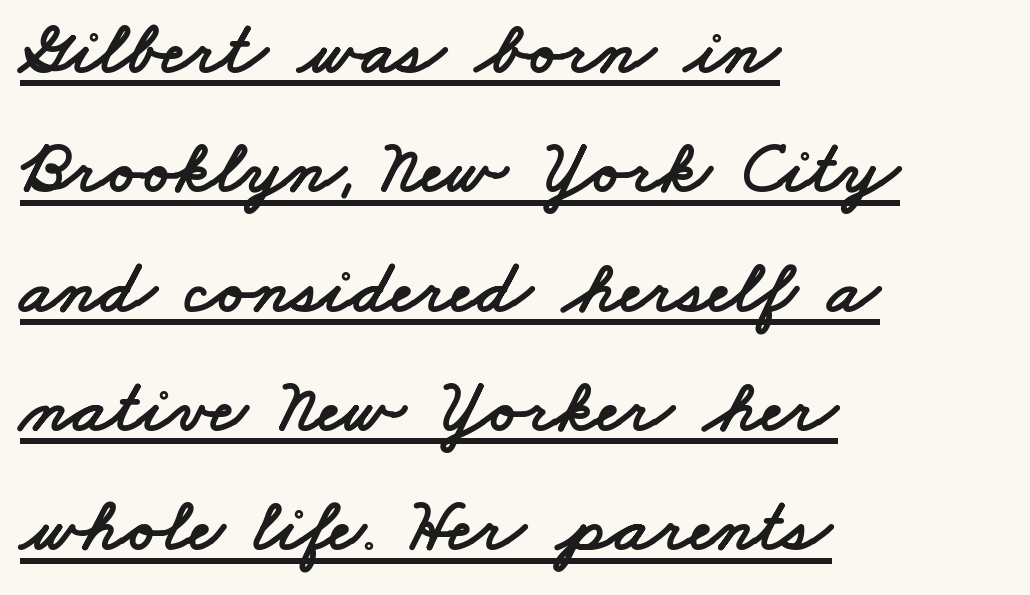
The image shows 76 px wide sans-serif type; set left-aligned, normal line spacing (1.57x), normal letter spacing, underlined; low stroke contrast and a small x-height.
